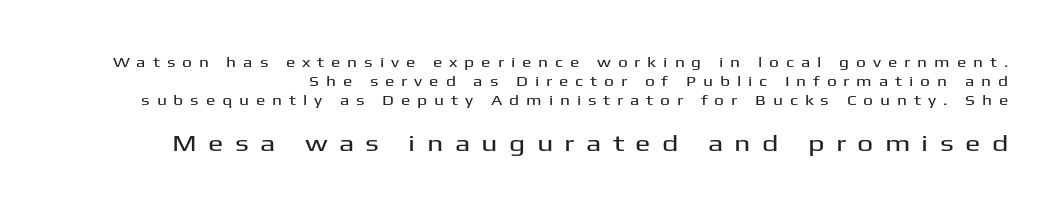
Q: Is the text italic (slanted)? A: No, it is upright.
Q: Is the text underlined? A: No.
Q: Is the spacing between letters normal or unusually wide? A: Unusually wide.
Q: Is the spacing between lines tight, normal or loose? A: Normal.
Q: Which block of text is set in a larger size, the first (top) or the second (bottom)? A: The second (bottom) one.
